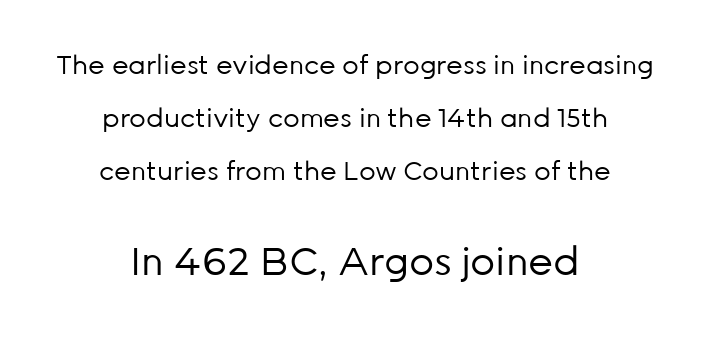
Q: Is the text bold? A: No.
Q: Is the text italic (slanted)? A: No, it is upright.
Q: Is the typeface a serif or a sans-serif typeface? A: Sans-serif.
Q: Is the text underlined? A: No.
Q: How is the paragraph aligned? A: Centered.
Q: Is the spacing between letters normal or unusually wide? A: Normal.
Q: Is the spacing between lines tight, normal or loose? A: Loose.
Q: Which block of text is set in a larger size, the first (top) or the second (bottom)? A: The second (bottom) one.
Q: Width (condensed, normal, or wide)? A: Normal.
Q: Stroke contrast? A: Low.
Q: x-height? A: Medium.
Q: Monospaced? A: No.
